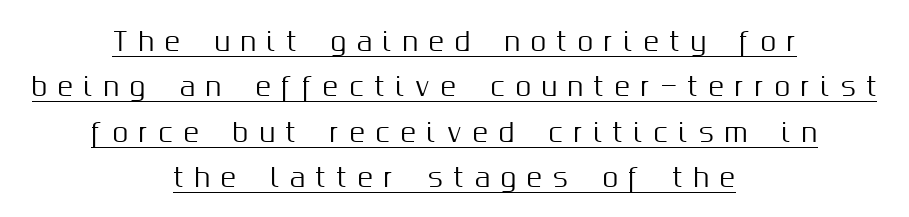
The image shows 25 px text type, upright; set centered, line spacing 1.82x, unusually wide letter spacing (+0.44 em), underlined.
